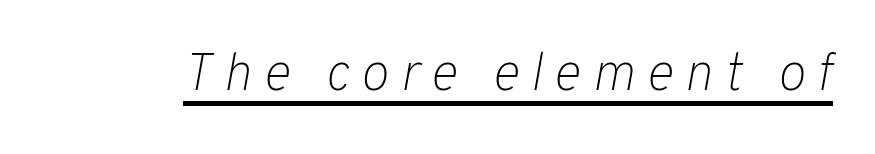
{"italic": "yes", "lean": "right", "slant_degrees": 10, "bold": "no", "weight": "light", "width": "normal", "stroke_contrast": "low", "x_height": "medium", "monospaced": "no", "underline": "yes", "letter_spacing": "wide", "letter_spacing_em": 0.22, "glyph_px": 53}
